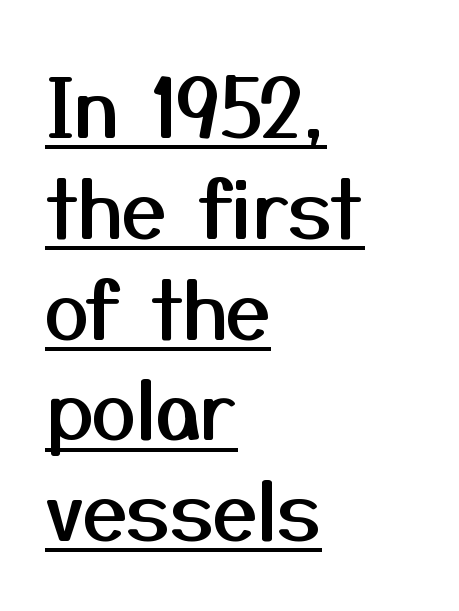
The image shows 80 px sans-serif type, upright; set left-aligned, normal line spacing (1.26x), normal letter spacing, underlined; medium stroke contrast and a medium x-height.
